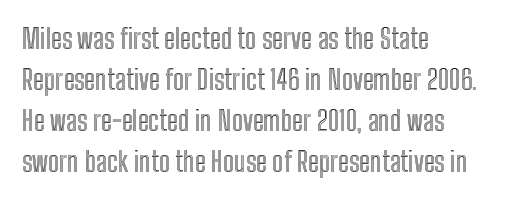
{"italic": "no", "underline": "no", "align": "left", "line_spacing": "normal", "line_spacing_ratio": 1.52, "letter_spacing": "normal", "letter_spacing_em": 0.0, "glyph_px": 27}
